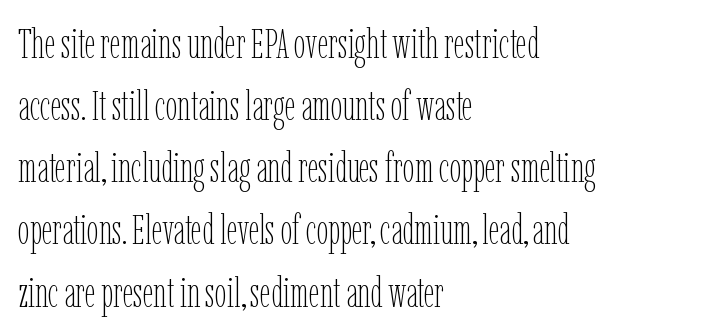
In CSS terms this would be text-align: left. No heavy texture on the line: the type isn't bold. Designer's note — italics off, roman on. The designer left line spacing at the default. This rendering features lettering with no underline.
